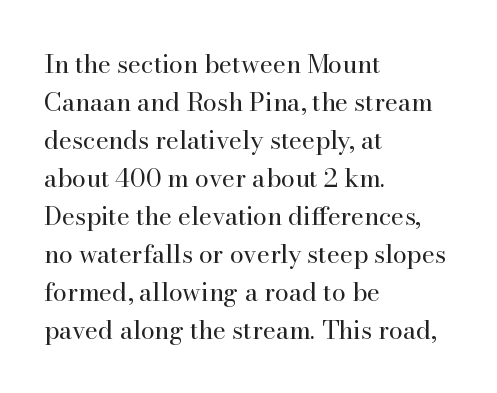
The font's upright variant was chosen for this text. The specimen omits any rule beneath the text block's lines. All the whitespace from short lines collects on the right. Tracking here is standard; glyphs follow each other at the usual distance.
